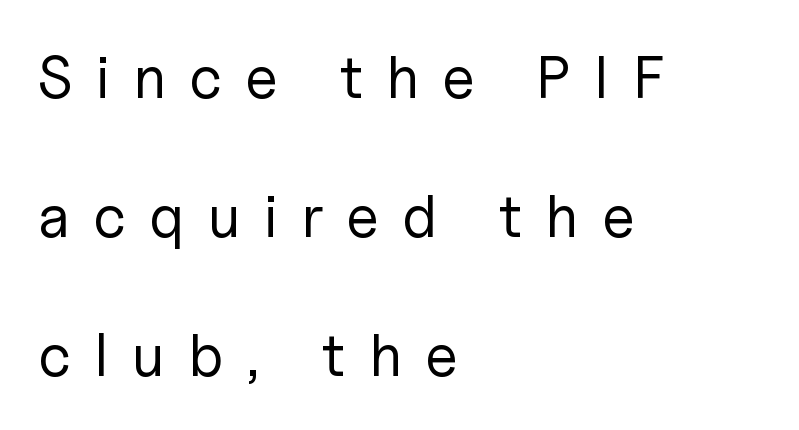
Q: Is the text bold? A: No.
Q: Is the text italic (slanted)? A: No, it is upright.
Q: Is the typeface a serif or a sans-serif typeface? A: Sans-serif.
Q: Is the text underlined? A: No.
Q: How is the paragraph aligned? A: Left-aligned.
Q: Is the spacing between letters normal or unusually wide? A: Unusually wide.
Q: Is the spacing between lines tight, normal or loose? A: Loose.
Q: Width (condensed, normal, or wide)? A: Normal.
Q: Stroke contrast? A: Low.
Q: x-height? A: Medium.
Q: Monospaced? A: No.
